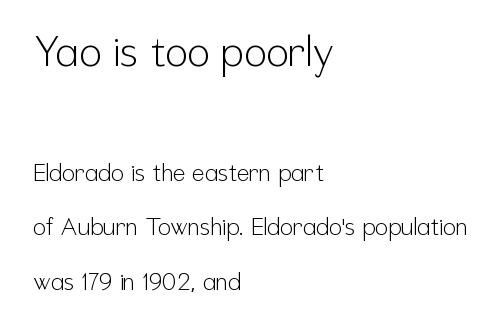
{"serif": "no", "italic": "no", "bold": "no", "weight": "light", "width": "condensed", "stroke_contrast": "low", "x_height": "medium", "monospaced": "no", "underline": "no", "align": "left", "line_spacing": "loose", "line_spacing_ratio": 2.27, "letter_spacing": "normal", "letter_spacing_em": 0.0, "larger_block": "first", "size_ratio": 1.75, "glyph_px": 42}
